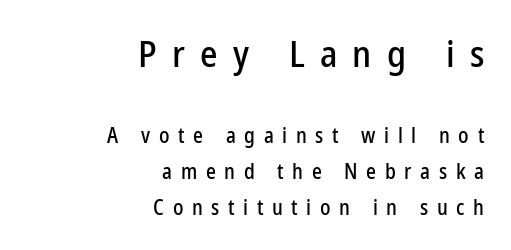
The image shows 37 px condensed sans-serif type, upright; set right-aligned, line spacing 1.72x, unusually wide letter spacing (+0.41 em), not underlined; the first (top) block is 1.76x larger; low stroke contrast and a medium x-height.
